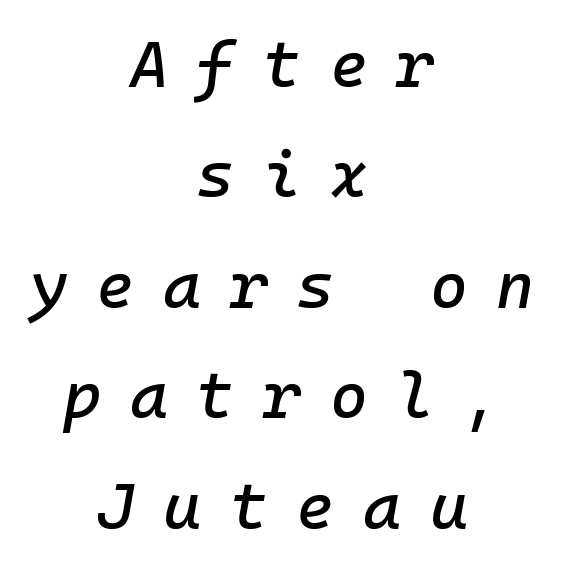
{"italic": "yes", "lean": "right", "slant_degrees": 10, "width": "normal", "stroke_contrast": "low", "x_height": "medium", "monospaced": "yes", "underline": "no", "align": "center", "line_spacing": "normal", "line_spacing_ratio": 1.7, "letter_spacing": "wide", "letter_spacing_em": 0.44, "glyph_px": 65}
